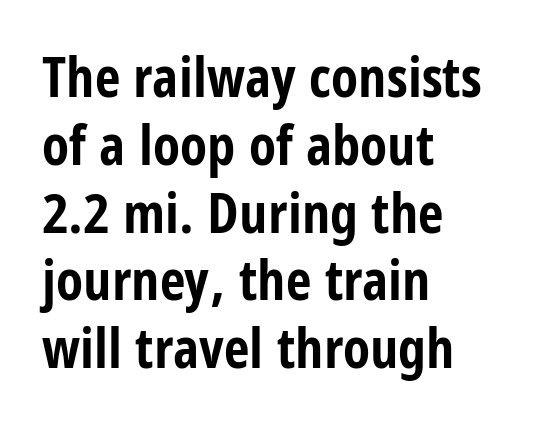
{"serif": "no", "italic": "no", "bold": "yes", "weight": "bold", "width": "condensed", "stroke_contrast": "low", "x_height": "large", "monospaced": "no", "underline": "no", "align": "left", "line_spacing_ratio": 1.21, "letter_spacing": "normal", "letter_spacing_em": 0.0, "glyph_px": 56}
